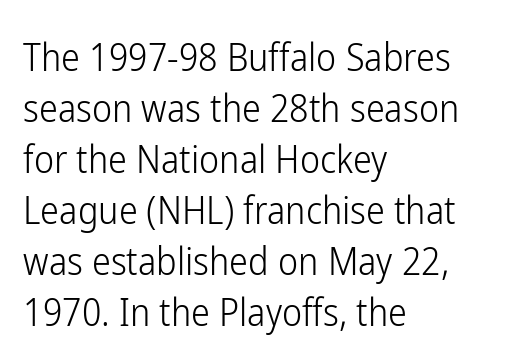
No italicization has been applied; the sample stays upright. Are there feet on the stems? There aren't — it's a sans. Just letters on the line, the space beneath them empty. Do the characters align in a grid? No, the font is proportional.
